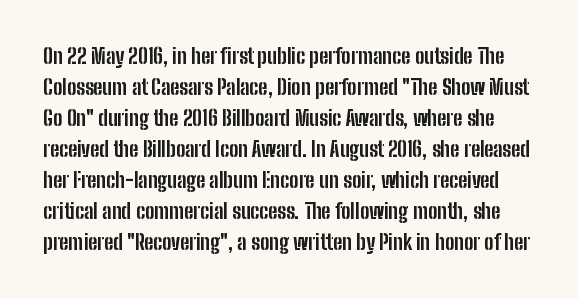
Q: Is the text bold? A: Yes.
Q: Is the text italic (slanted)? A: No, it is upright.
Q: Is the text underlined? A: No.
Q: Is the spacing between letters normal or unusually wide? A: Normal.
Q: Is the spacing between lines tight, normal or loose? A: Normal.
